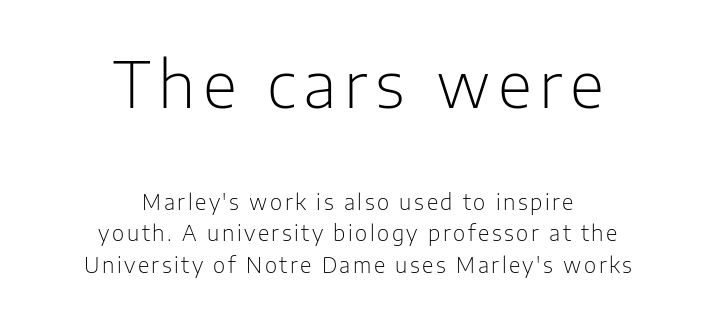
{"serif": "no", "italic": "no", "bold": "no", "weight": "light", "width": "normal", "stroke_contrast": "low", "x_height": "medium", "monospaced": "no", "underline": "no", "align": "center", "line_spacing": "normal", "line_spacing_ratio": 1.5, "larger_block": "first", "size_ratio": 3.0, "glyph_px": 63}
